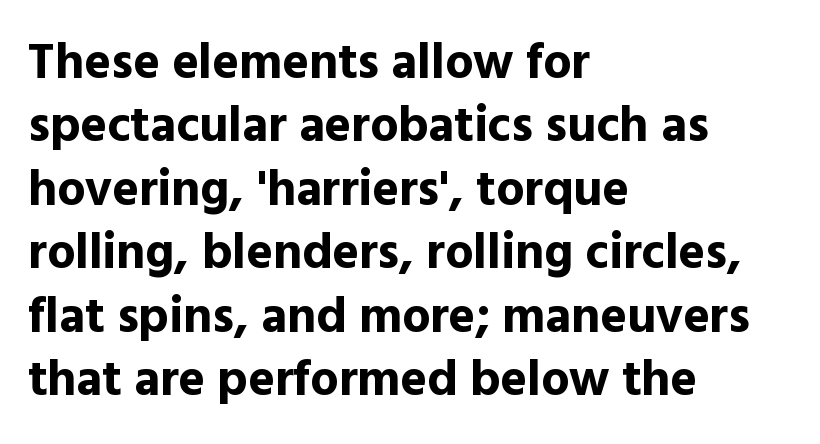
The image shows 50 px bold sans-serif type, upright; set left-aligned, normal line spacing (1.27x), normal letter spacing, not underlined; a medium x-height.
